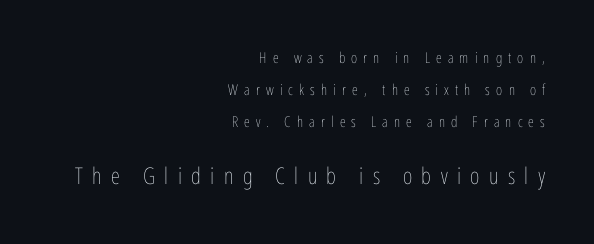
Q: Is the text bold? A: No.
Q: Is the text italic (slanted)? A: No, it is upright.
Q: Is the text underlined? A: No.
Q: How is the paragraph aligned? A: Right-aligned.
Q: Is the spacing between letters normal or unusually wide? A: Unusually wide.
Q: Is the spacing between lines tight, normal or loose? A: Loose.
Q: Which block of text is set in a larger size, the first (top) or the second (bottom)? A: The second (bottom) one.
